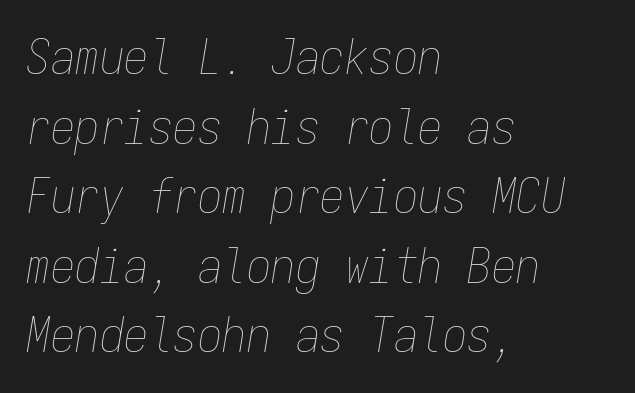
Q: Is the text bold? A: No.
Q: Is the text italic (slanted)? A: Yes, it leans right by about 9 degrees.
Q: Is the text underlined? A: No.
Q: How is the paragraph aligned? A: Left-aligned.
Q: Is the spacing between letters normal or unusually wide? A: Normal.
Q: Is the spacing between lines tight, normal or loose? A: Normal.
Q: Width (condensed, normal, or wide)? A: Condensed.
Q: Stroke contrast? A: Low.
Q: x-height? A: Medium.
Q: Monospaced? A: Yes.
